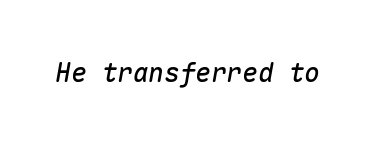
Q: Is the text italic (slanted)? A: Yes, it leans right by about 10 degrees.
Q: Is the text underlined? A: No.
Q: Is the spacing between letters normal or unusually wide? A: Normal.
